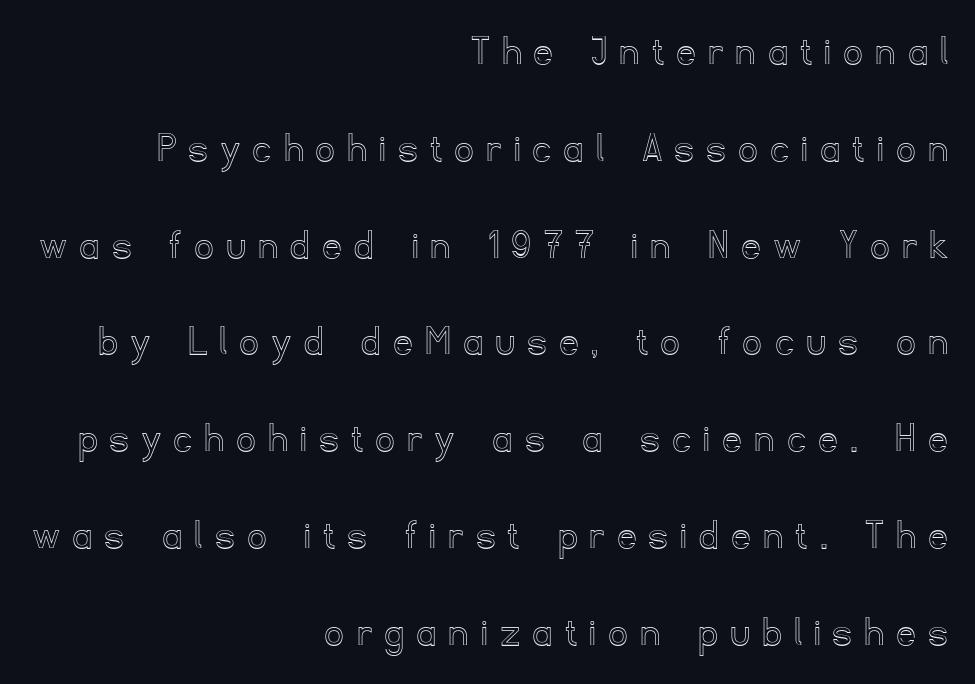
Q: Is the text italic (slanted)? A: No, it is upright.
Q: Is the text underlined? A: No.
Q: How is the paragraph aligned? A: Right-aligned.
Q: Is the spacing between letters normal or unusually wide? A: Unusually wide.
Q: Is the spacing between lines tight, normal or loose? A: Loose.
Q: Width (condensed, normal, or wide)? A: Normal.
Q: x-height? A: Small.
Q: Monospaced? A: No.
